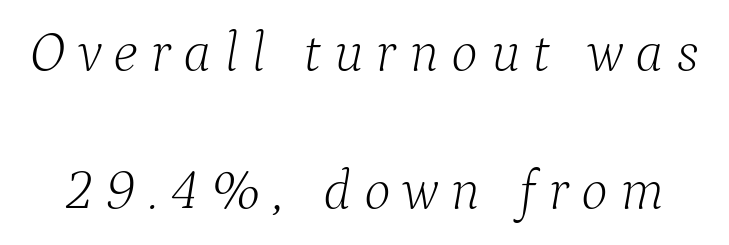
Heft: none added — not bold. Tracking here is generous; glyphs stand well apart from one another. The glyphs are unaccompanied by any horizontal stroke below them. Compared with ordinary roman type, these characters are visibly tilted. Vertically, the passage feels expansive, rows floating well apart. This sample uses a serif face.
